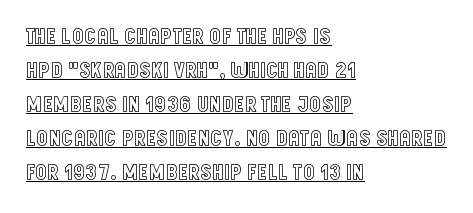
The image shows 23 px text type, upright; set left-aligned, normal line spacing (1.48x), normal letter spacing, underlined.
